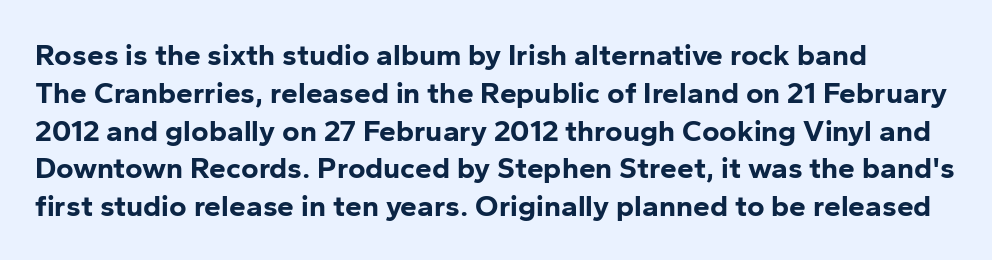
The image shows 30 px bold sans-serif type, upright; set normal line spacing (1.26x), normal letter spacing, not underlined; low stroke contrast and a medium x-height.
